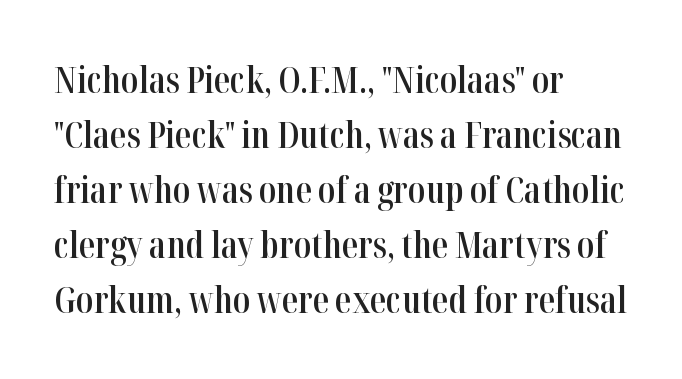
These lines keep a tight, regular rhythm from letter to letter. In terms of weight, the rendering is demibold, just under bold. Here the designer chose a conventional face with non-uniform glyph widths. The paragraph has a hard left edge and a soft right edge.
